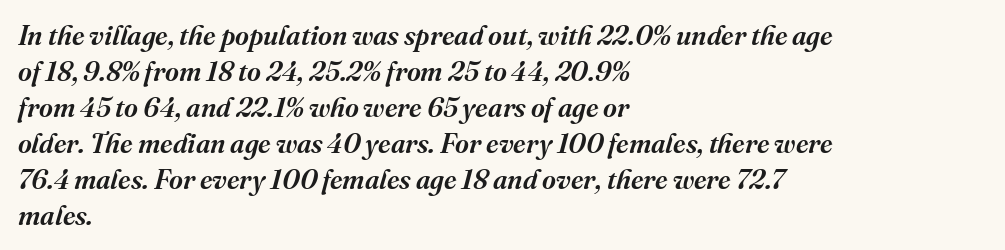
{"italic": "yes", "lean": "right", "slant_degrees": 16, "underline": "no", "align": "left", "line_spacing": "normal", "line_spacing_ratio": 1.33, "letter_spacing": "normal", "letter_spacing_em": 0.0, "glyph_px": 27}
